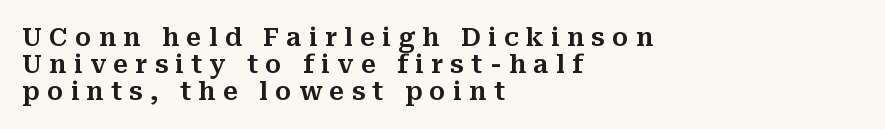
{"italic": "no", "underline": "no", "align": "left", "line_spacing": "tight", "line_spacing_ratio": 1.08, "letter_spacing": "wide", "letter_spacing_em": 0.29, "glyph_px": 25}
